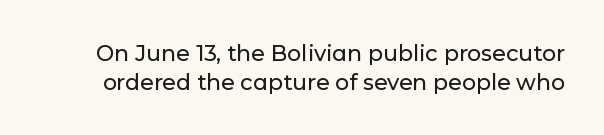
Q: Is the text italic (slanted)? A: No, it is upright.
Q: Is the text underlined? A: No.
Q: Is the spacing between letters normal or unusually wide? A: Normal.
Q: Is the spacing between lines tight, normal or loose? A: Normal.
